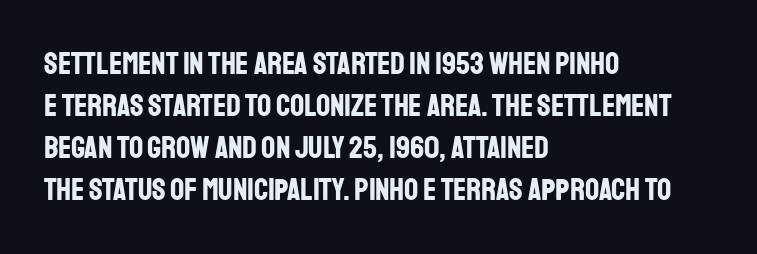
Q: Is the text bold? A: Yes.
Q: Is the text italic (slanted)? A: No, it is upright.
Q: Is the typeface a serif or a sans-serif typeface? A: Sans-serif.
Q: Is the text underlined? A: No.
Q: How is the paragraph aligned? A: Left-aligned.
Q: Is the spacing between letters normal or unusually wide? A: Normal.
Q: Is the spacing between lines tight, normal or loose? A: Normal.
Q: Width (condensed, normal, or wide)? A: Condensed.
Q: Stroke contrast? A: Low.
Q: x-height? A: Large.
Q: Monospaced? A: No.
